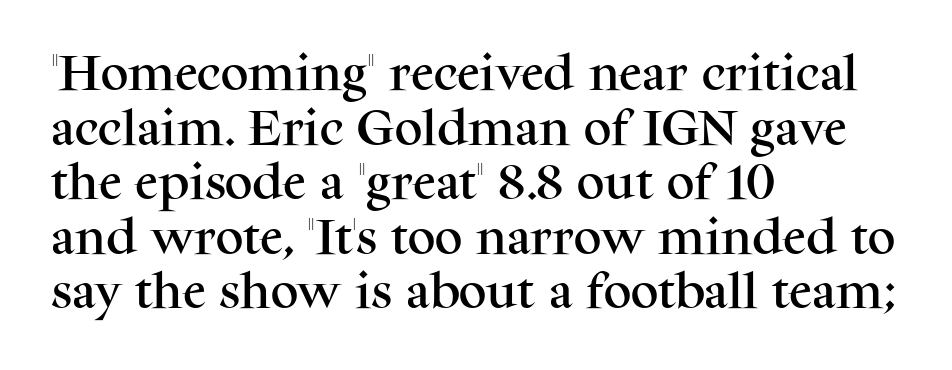
The image shows 39 px serif type, upright; set left-aligned, normal line spacing (1.4x), normal letter spacing, not underlined; medium stroke contrast and a medium x-height.
